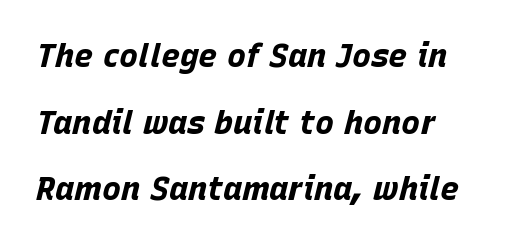
The text carries the slant typical of an italic or oblique font. Inter-character spacing is left at the font's built-in metrics. Underlining? Definitely not there. This is heavy type, rendered in bold.
